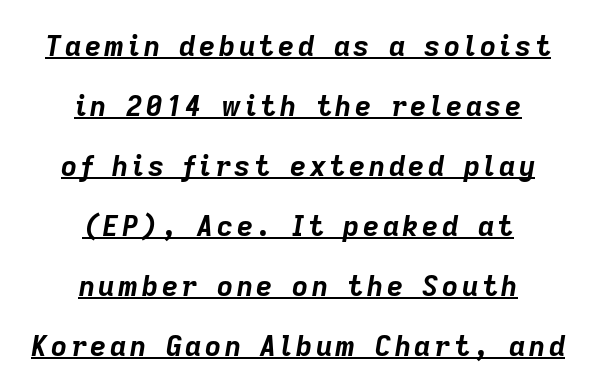
{"italic": "yes", "lean": "right", "slant_degrees": 9, "bold": "yes", "weight": "bold", "width": "normal", "stroke_contrast": "low", "x_height": "medium", "monospaced": "no", "underline": "yes", "align": "center", "line_spacing": "loose", "line_spacing_ratio": 2.14, "glyph_px": 28}
